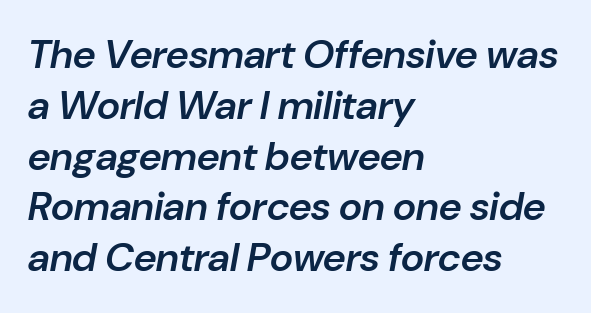
The image shows 40 px semibold type, italic (leaning right); set left-aligned, normal line spacing (1.27x), normal letter spacing, not underlined; low stroke contrast and a medium x-height.
